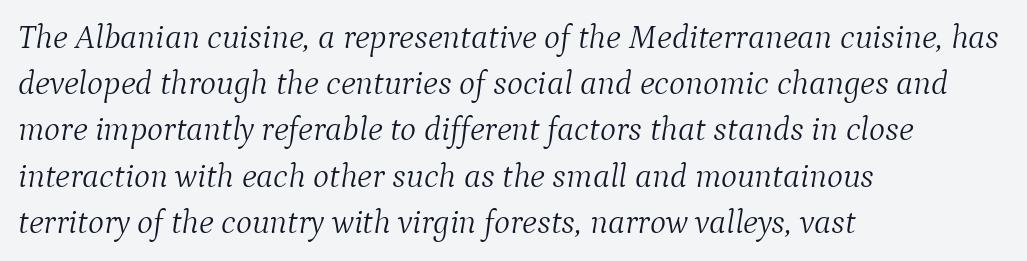
The face used here is rendered with its standard letterfit. Every character sits at an angle, as italics do. A serif font was chosen for this passage. No chunkiness to these letters — they're not bold. The compositor pushed each line to the left boundary.
